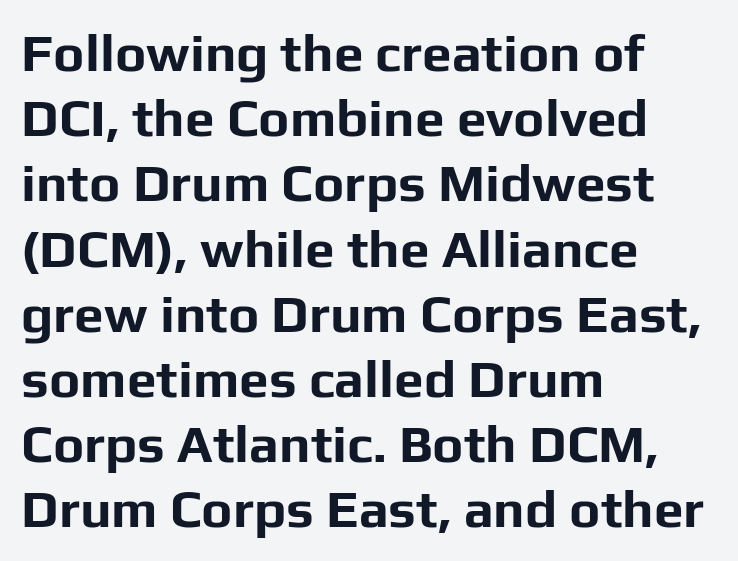
Q: Is the text bold? A: Yes.
Q: Is the text italic (slanted)? A: No, it is upright.
Q: Is the typeface a serif or a sans-serif typeface? A: Sans-serif.
Q: Is the text underlined? A: No.
Q: How is the paragraph aligned? A: Left-aligned.
Q: Is the spacing between letters normal or unusually wide? A: Normal.
Q: Width (condensed, normal, or wide)? A: Normal.
Q: Stroke contrast? A: Low.
Q: x-height? A: Medium.
Q: Monospaced? A: No.
